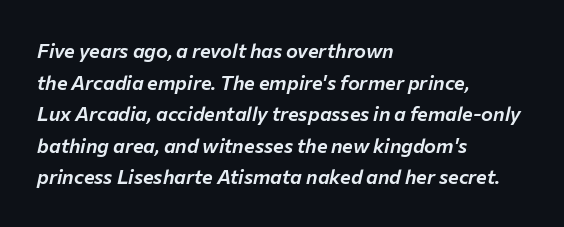
The image shows 20 px text type, italic (leaning right); set left-aligned, normal line spacing (1.58x), normal letter spacing, not underlined.
